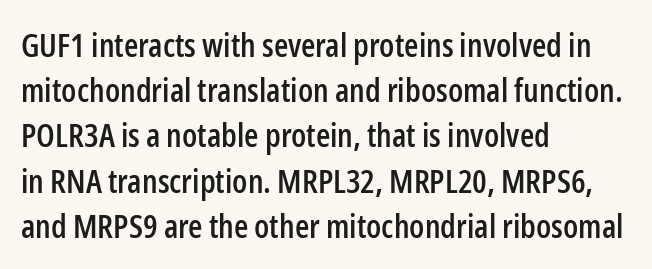
Standard letterfit; no display-style spreading of the glyphs. Grotesque or geometric, the face here clearly has no serifs. Line beginnings align vertically; line endings do not. Horizontal bands of white between lines are of average thickness. These lines were composed using upright roman letters.
